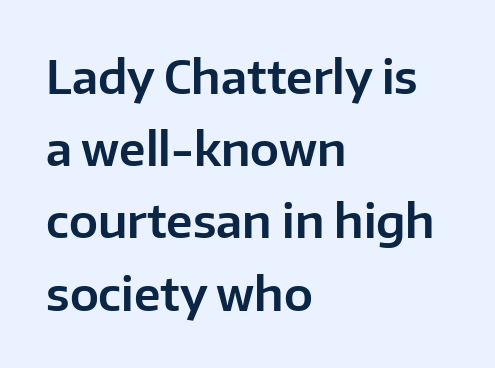
Q: Is the text italic (slanted)? A: No, it is upright.
Q: Is the typeface a serif or a sans-serif typeface? A: Sans-serif.
Q: Is the text underlined? A: No.
Q: How is the paragraph aligned? A: Left-aligned.
Q: Is the spacing between letters normal or unusually wide? A: Normal.
Q: Is the spacing between lines tight, normal or loose? A: Normal.
Q: Width (condensed, normal, or wide)? A: Normal.
Q: Stroke contrast? A: Low.
Q: x-height? A: Medium.
Q: Monospaced? A: No.
